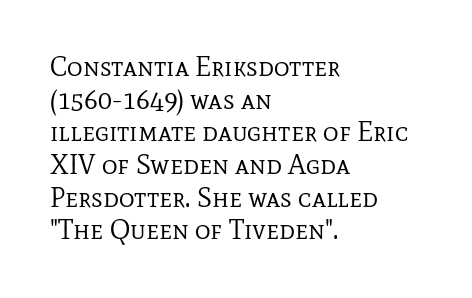
What stands out about the letter spacing? Nothing — it is the standard amount. This is not heavy type; no bold has been used. Just letters on the line, the space beneath them empty. Notice how the stems are strictly vertical — no italics here. This rendering uses left alignment, leaving the right contour irregular.
